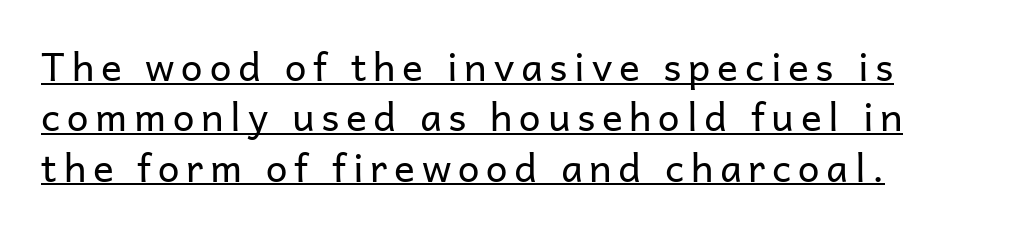
Q: Is the text bold? A: No.
Q: Is the text italic (slanted)? A: No, it is upright.
Q: Is the typeface a serif or a sans-serif typeface? A: Sans-serif.
Q: Is the text underlined? A: Yes.
Q: Is the spacing between lines tight, normal or loose? A: Normal.
Q: Width (condensed, normal, or wide)? A: Normal.
Q: Stroke contrast? A: Low.
Q: x-height? A: Medium.
Q: Monospaced? A: No.
